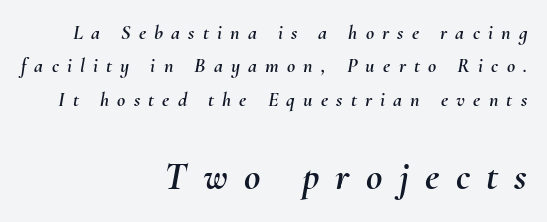
The image shows 40 px text type, italic (leaning right); set right-aligned, normal line spacing (1.67x), unusually wide letter spacing (+0.41 em), not underlined; the second (bottom) block is 2.0x larger; medium stroke contrast and a small x-height.
